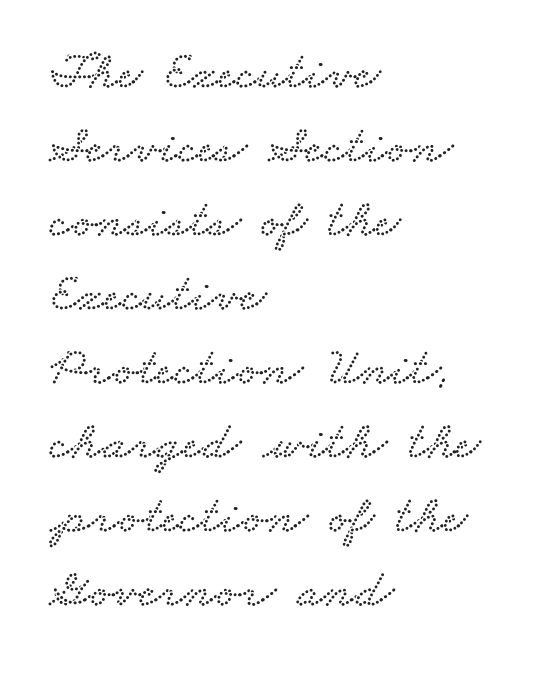
Character widths vary here, with narrow letters taking less room than wide ones. The font family rendered here belongs to the serif group. The strip under each line holds only bare page. The passage shown stacks its lines at a standard gap. These lines keep a tight, regular rhythm from letter to letter.
